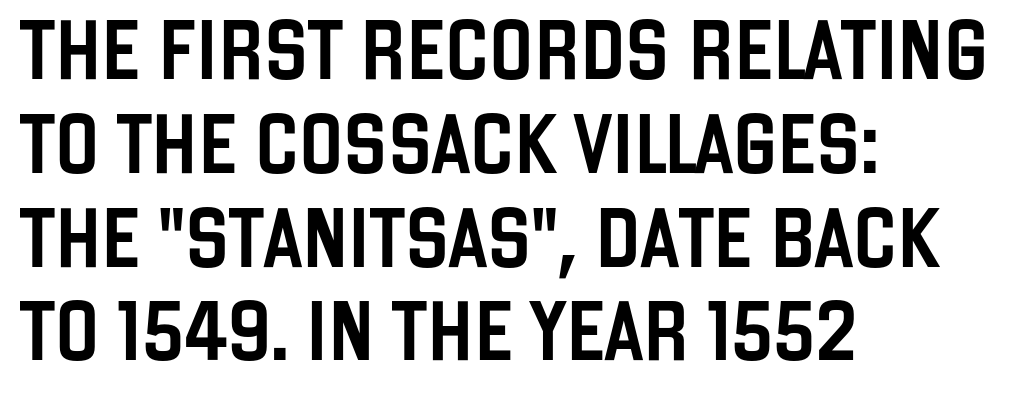
The image shows 59 px condensed sans-serif type, upright; set left-aligned, normal line spacing (1.59x), normal letter spacing, not underlined; low stroke contrast and a large x-height.
